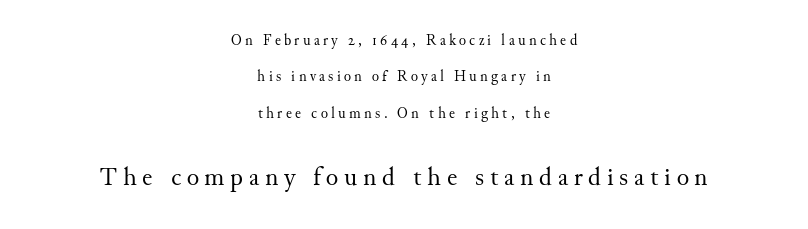
{"italic": "no", "bold": "no", "underline": "no", "align": "center", "line_spacing": "loose", "line_spacing_ratio": 2.43, "letter_spacing": "wide", "letter_spacing_em": 0.22, "larger_block": "second", "size_ratio": 1.73, "glyph_px": 26}
